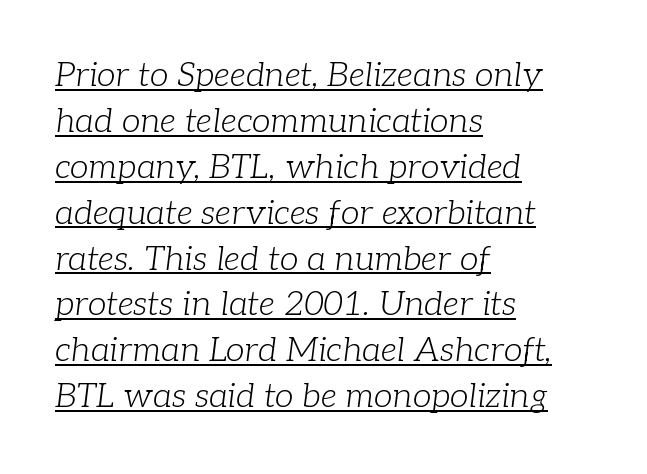
Weight: in the light-to-regular range. Summary of vertical rhythm: regular, with standard interline spacing. Classification — serif. Character widths vary here, with narrow letters taking less room than wide ones. Spacing between characters is what you'd get straight out of the box.
